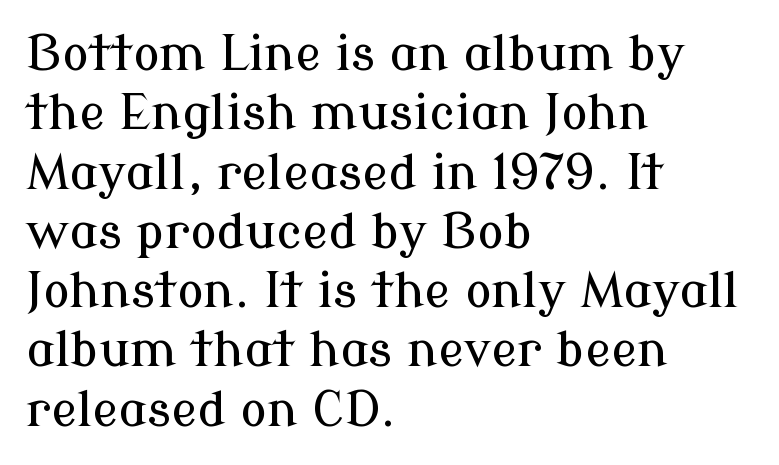
Q: Is the text italic (slanted)? A: No, it is upright.
Q: Is the typeface a serif or a sans-serif typeface? A: Serif.
Q: Is the text underlined? A: No.
Q: How is the paragraph aligned? A: Left-aligned.
Q: Is the spacing between letters normal or unusually wide? A: Normal.
Q: Width (condensed, normal, or wide)? A: Normal.
Q: Stroke contrast? A: Low.
Q: x-height? A: Medium.
Q: Monospaced? A: No.
